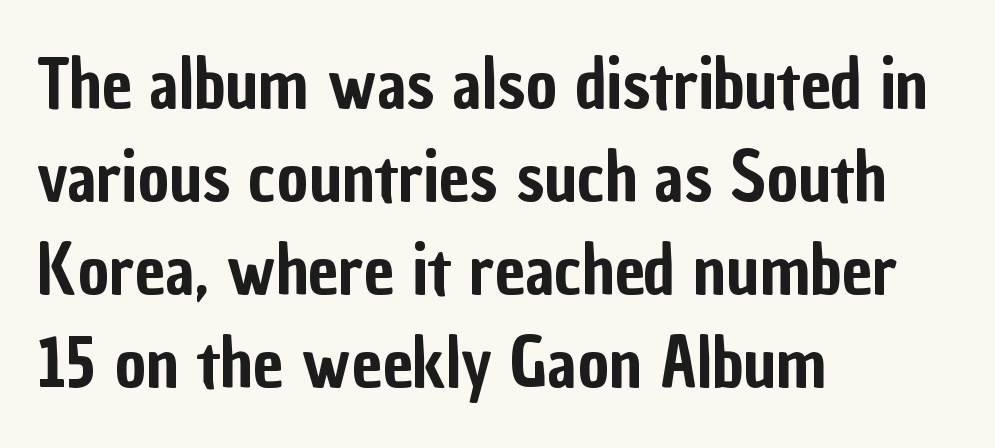
The image shows 68 px condensed sans-serif type, upright; set left-aligned, normal line spacing (1.37x), normal letter spacing, not underlined; low stroke contrast and a medium x-height.
